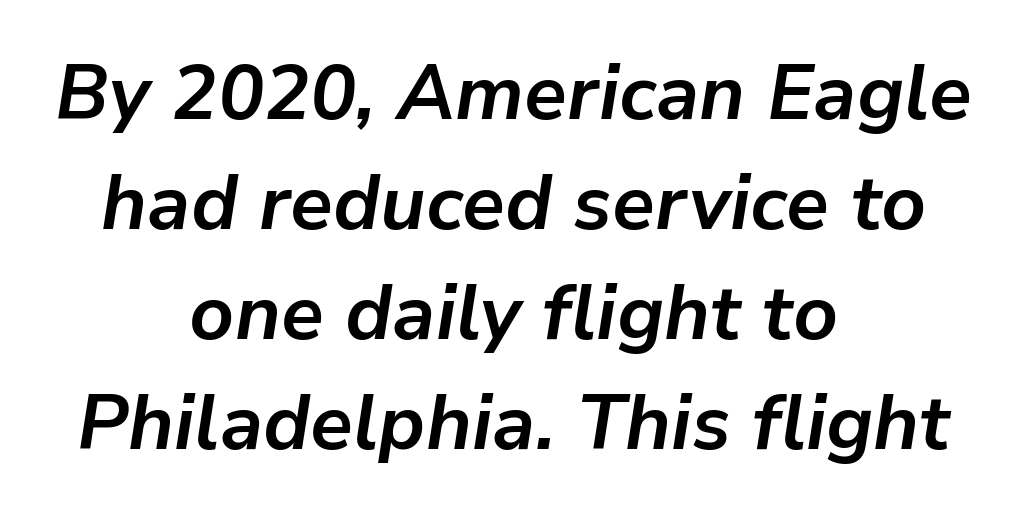
Tall strokes in this sample are angled rather than plumb. Short note: letters normally spaced. Both edges are ragged and mirror each other, which tells us the setting is centered. Students, this is bold: see how much ink each stroke carries.
